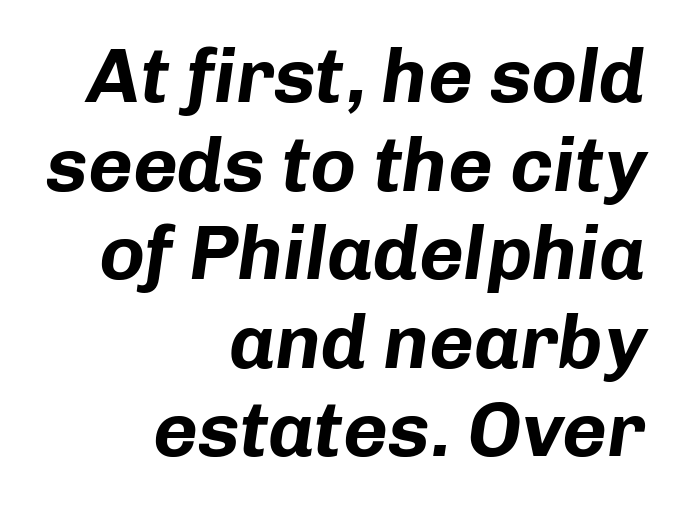
The image shows 77 px bold type, italic (leaning right); set right-aligned, tight line spacing (1.15x), normal letter spacing, not underlined; low stroke contrast and a medium x-height.
